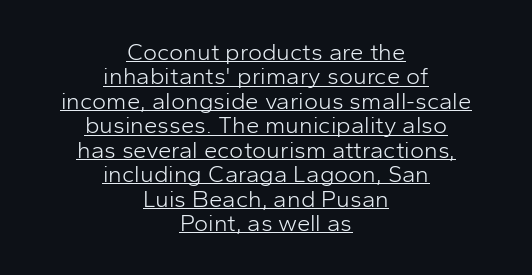
The image shows 24 px text type, upright; set centered, tight line spacing (1.02x), normal letter spacing, underlined.
